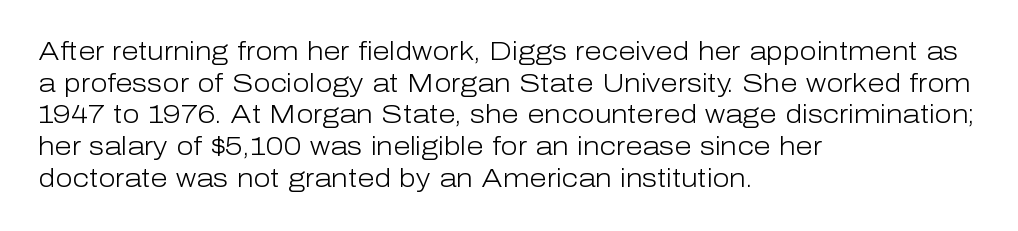
The image shows 25 px text type, upright; set left-aligned, normal line spacing (1.27x), normal letter spacing, not underlined.
